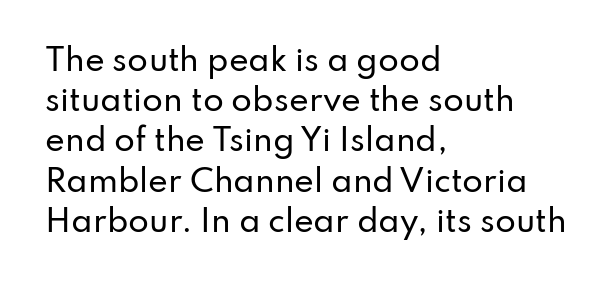
{"serif": "no", "italic": "no", "width": "normal", "stroke_contrast": "low", "x_height": "small", "monospaced": "no", "underline": "no", "align": "left", "line_spacing": "normal", "line_spacing_ratio": 1.34, "letter_spacing": "normal", "letter_spacing_em": 0.0, "glyph_px": 30}
